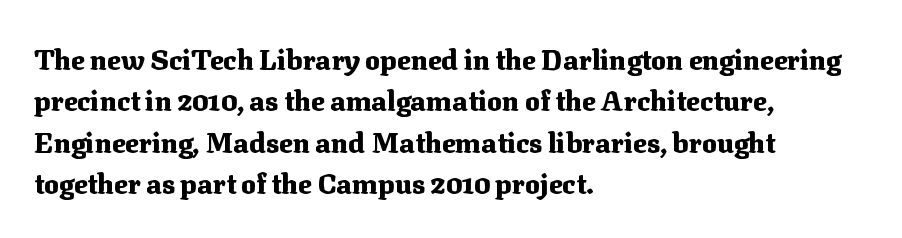
Q: Is the text bold? A: Yes.
Q: Is the text italic (slanted)? A: No, it is upright.
Q: Is the typeface a serif or a sans-serif typeface? A: Serif.
Q: Is the text underlined? A: No.
Q: How is the paragraph aligned? A: Left-aligned.
Q: Is the spacing between letters normal or unusually wide? A: Normal.
Q: Is the spacing between lines tight, normal or loose? A: Normal.
Q: Width (condensed, normal, or wide)? A: Normal.
Q: Stroke contrast? A: Medium.
Q: x-height? A: Medium.
Q: Monospaced? A: No.
